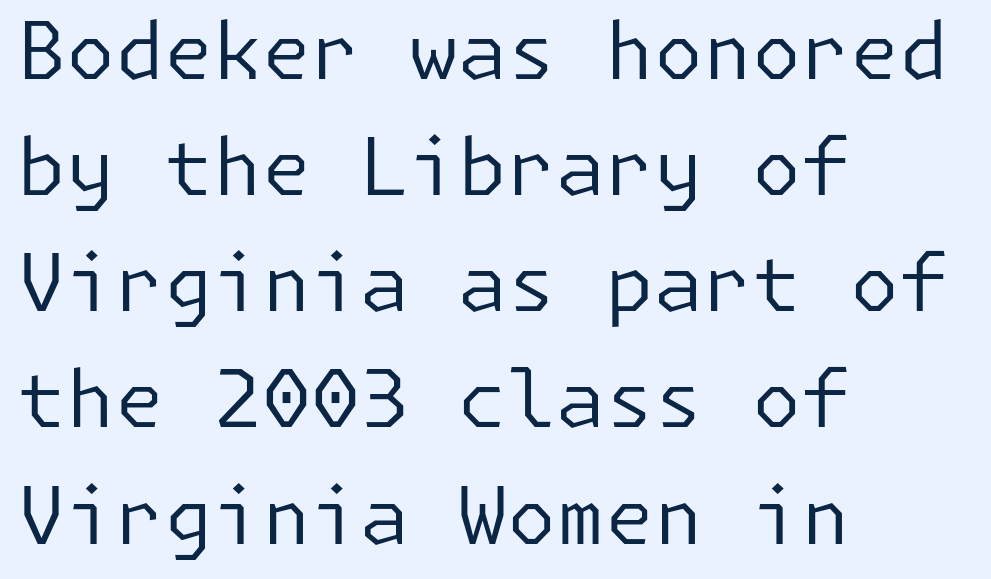
Lines of text with bare space underneath. The lines sit at an ordinary, default distance from one another. Heft: none added — not bold. Layout note: lines flush left.
